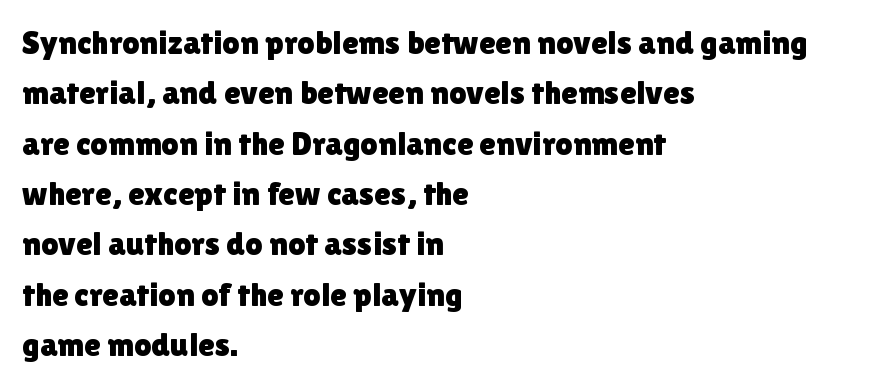
Does the copy run flush right? No — it runs flush left. I'd call this a sans setting — the letters go barefoot. Is there any slant? The stems are plumb. Students, observe: this is what conventionally led text looks like. Varying glyph widths throughout — classic text-font behaviour. The passage shown is not underscored anywhere.
